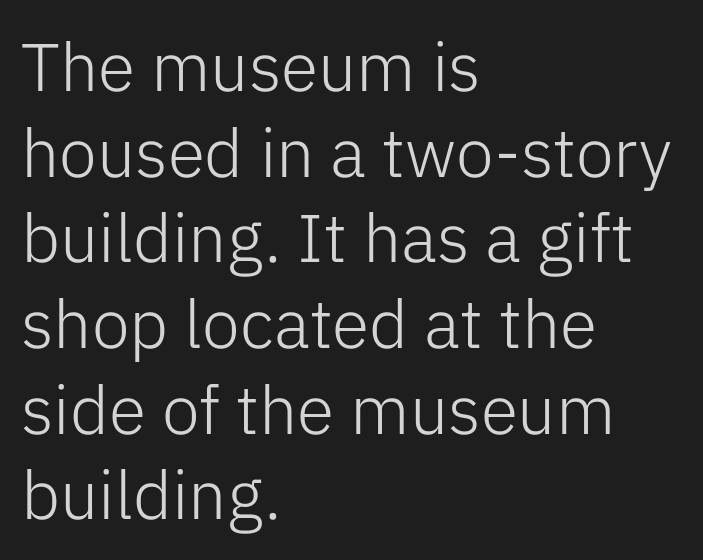
The image shows 68 px light sans-serif type, upright; set left-aligned, normal line spacing (1.26x), normal letter spacing, not underlined; low stroke contrast and a medium x-height.
